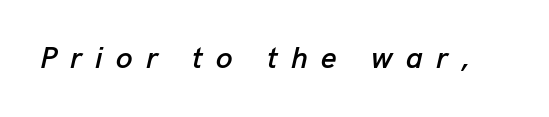
Note the varied advance widths — an 'i' is clearly narrower than an 'm'. Looking at the ascenders, they clearly lean. The gaps between neighbouring characters are conspicuously large. Unmarked baselines from the first word to the last.
